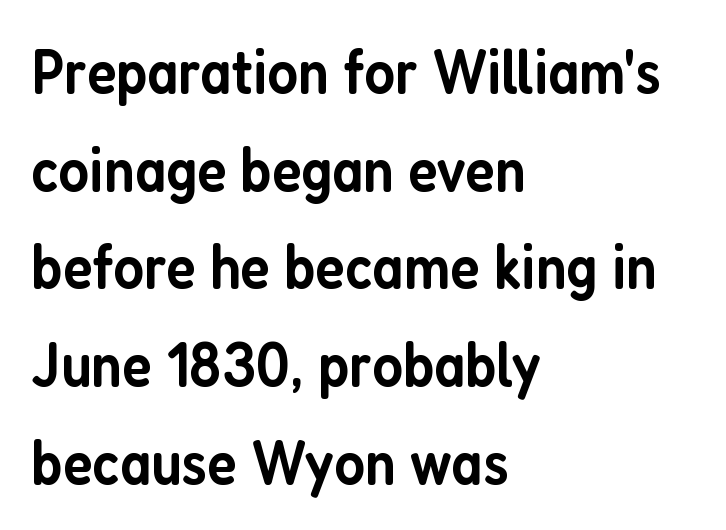
The characters look somewhat weighty, a semibold short of true bold. The typeface chosen for these lines omits serifs. Do the characters align in a grid? No, the font is proportional. The designer left line spacing at the default.
